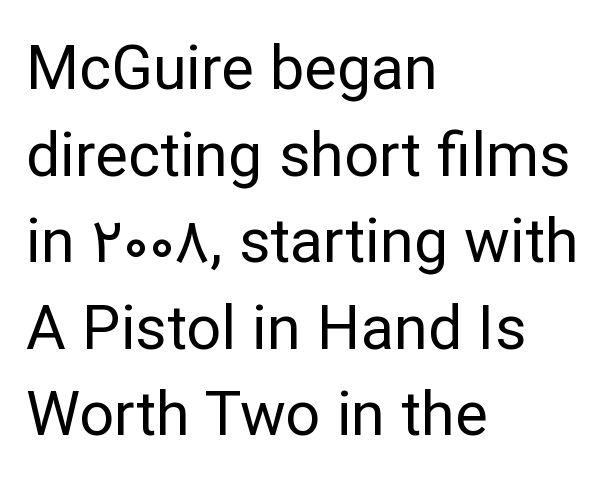
The image shows 61 px regular-weight sans-serif type, upright; set left-aligned, normal line spacing (1.42x), normal letter spacing, not underlined; low stroke contrast and a medium x-height.
